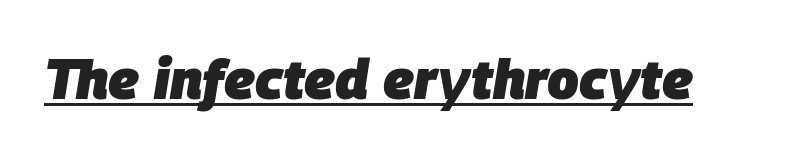
{"italic": "yes", "lean": "right", "slant_degrees": 9, "bold": "yes", "weight": "heavy", "width": "normal", "stroke_contrast": "low", "x_height": "large", "monospaced": "no", "underline": "yes", "letter_spacing": "normal", "letter_spacing_em": 0.0, "glyph_px": 56}
